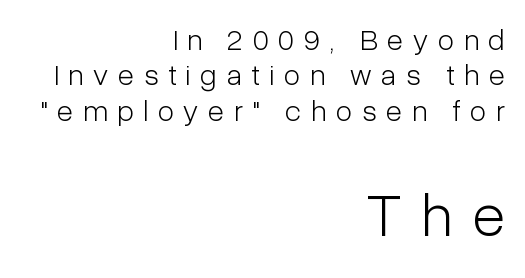
{"serif": "no", "italic": "no", "bold": "no", "weight": "light", "width": "condensed", "stroke_contrast": "low", "x_height": "medium", "monospaced": "no", "underline": "no", "align": "right", "line_spacing_ratio": 1.18, "letter_spacing": "wide", "letter_spacing_em": 0.32, "larger_block": "second", "size_ratio": 2.03, "glyph_px": 61}
